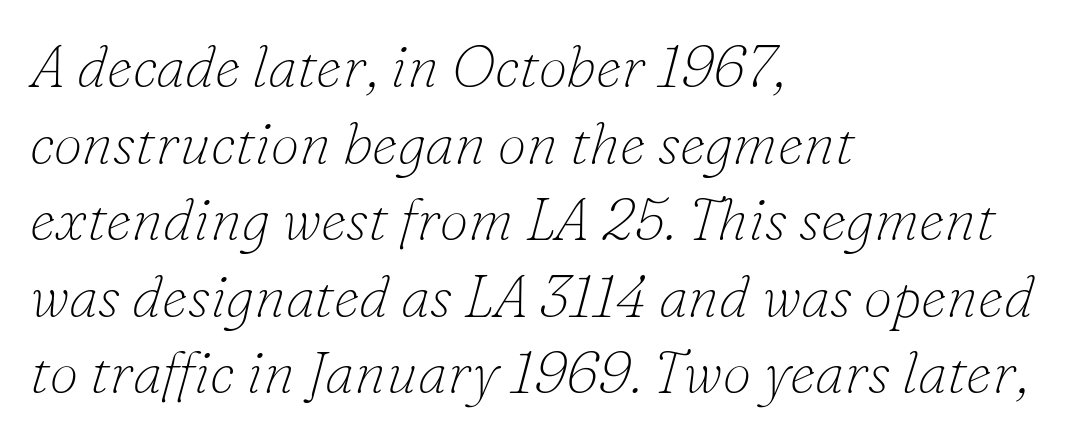
Q: Is the text bold? A: No.
Q: Is the text italic (slanted)? A: Yes, it leans right by about 16 degrees.
Q: Is the typeface a serif or a sans-serif typeface? A: Serif.
Q: Is the text underlined? A: No.
Q: How is the paragraph aligned? A: Left-aligned.
Q: Is the spacing between letters normal or unusually wide? A: Normal.
Q: Is the spacing between lines tight, normal or loose? A: Normal.
Q: Width (condensed, normal, or wide)? A: Normal.
Q: Stroke contrast? A: Low.
Q: x-height? A: Small.
Q: Monospaced? A: No.
